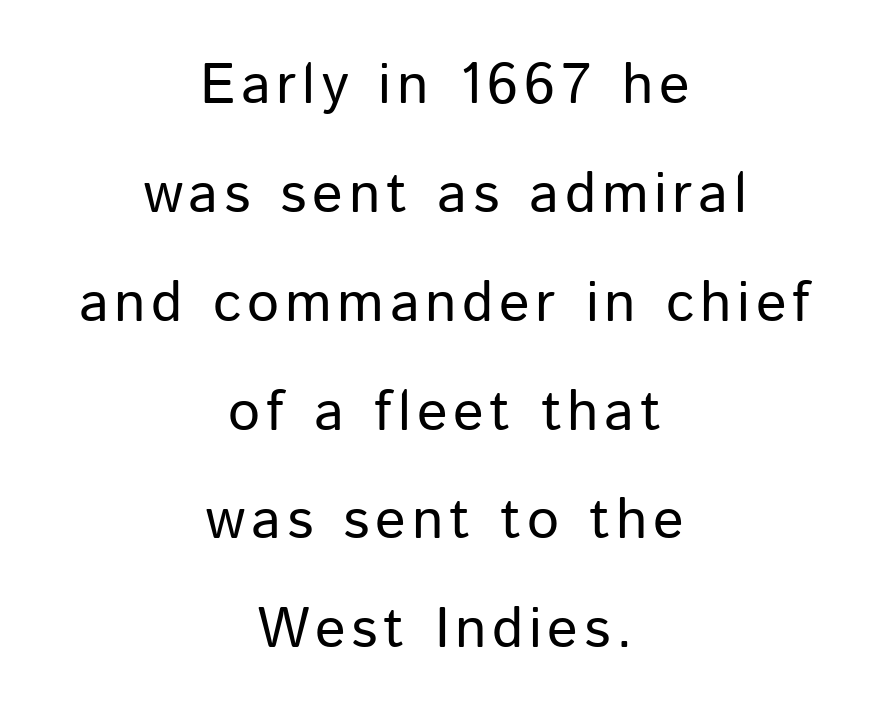
Serif or sans? Sans — the stroke terminals are bare. The block of text is sparse from top to bottom, with ample space between rows. This is not heavy type; no bold has been used. Alignment: centered. Descender tails drop into unmarked territory.
